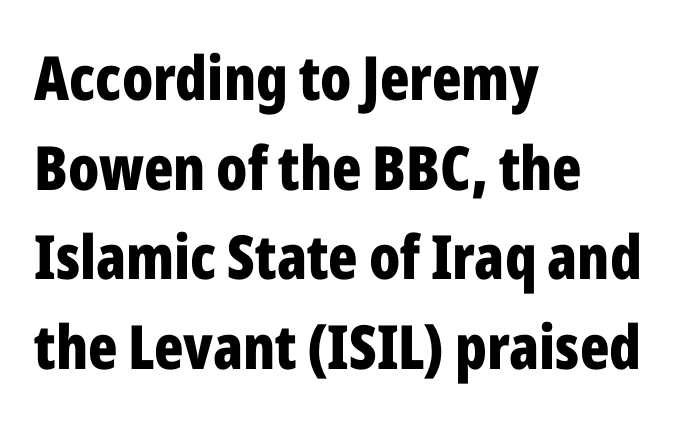
Is this a fixed-width face? No — the glyphs have proportional, varying widths. Regarding serifs, this sample does without them. The letterforms sit shoulder to shoulder at normal distance. Casual observation: everything's shoved over to the left. This block has exactly the height ordinary leading produces.
